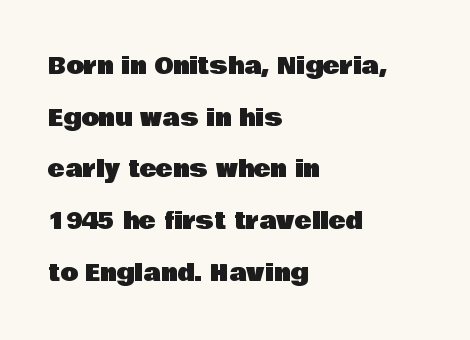
Q: Is the text italic (slanted)? A: No, it is upright.
Q: Is the text underlined? A: No.
Q: How is the paragraph aligned? A: Left-aligned.
Q: Is the spacing between letters normal or unusually wide? A: Normal.
Q: Is the spacing between lines tight, normal or loose? A: Loose.
